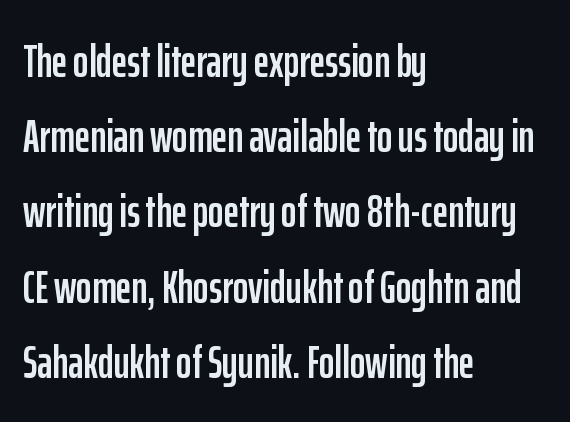
The image shows 47 px condensed sans-serif type, upright; set left-aligned, normal line spacing (1.6x), normal letter spacing, not underlined; low stroke contrast and a medium x-height.
